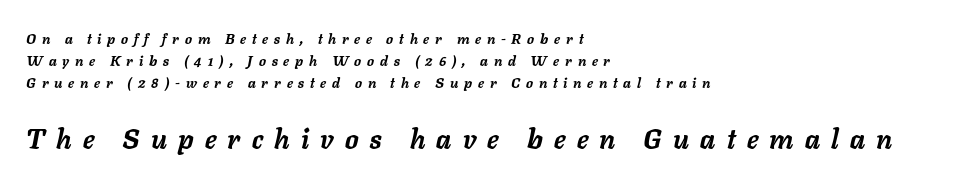
{"italic": "yes", "lean": "right", "slant_degrees": 11, "bold": "yes", "underline": "no", "align": "left", "line_spacing": "normal", "line_spacing_ratio": 1.58, "letter_spacing": "wide", "letter_spacing_em": 0.42, "larger_block": "second", "size_ratio": 1.93, "glyph_px": 27}
